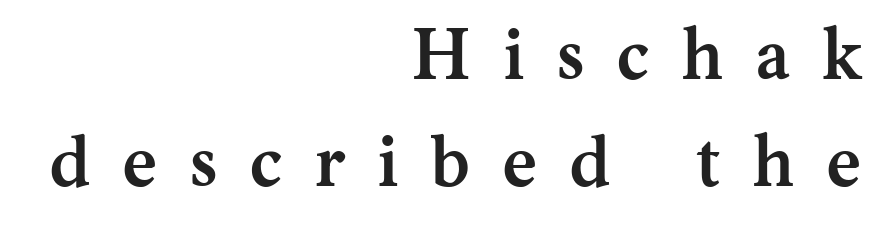
The image shows 72 px semibold serif type, upright; set right-aligned, normal line spacing (1.48x), unusually wide letter spacing (+0.46 em), not underlined; medium stroke contrast and a medium x-height.
